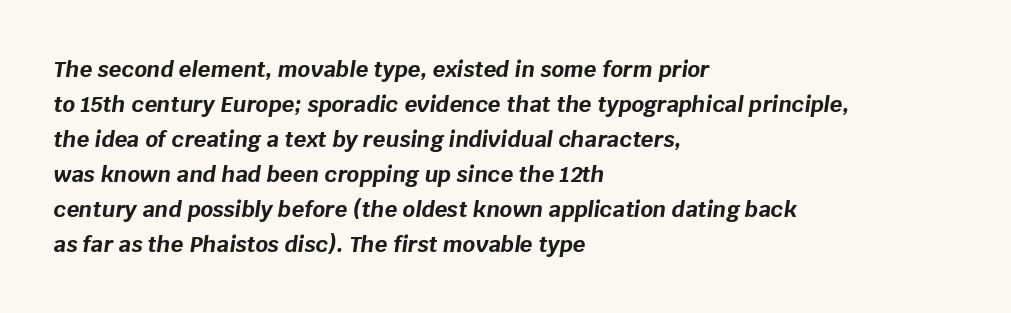
Heavy, bold letterforms. Successive baselines arrive at the customary interval. There's an unmistakable incline to the writing here. This rendering features lettering with no underline.
